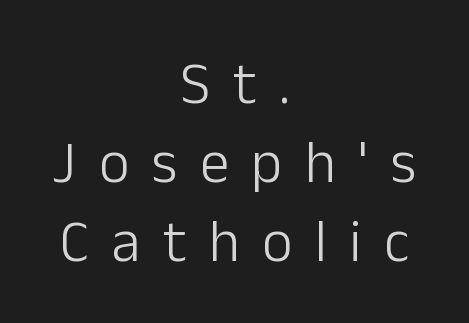
There is plenty of visible air inserted between adjacent glyphs. The letters stand upright; this is a roman face. Which margin do the lines hug? Neither — every line sits in the middle. The line-height multiplier appears to be the usual default. Glance below the letters and you will spot only blank space.
